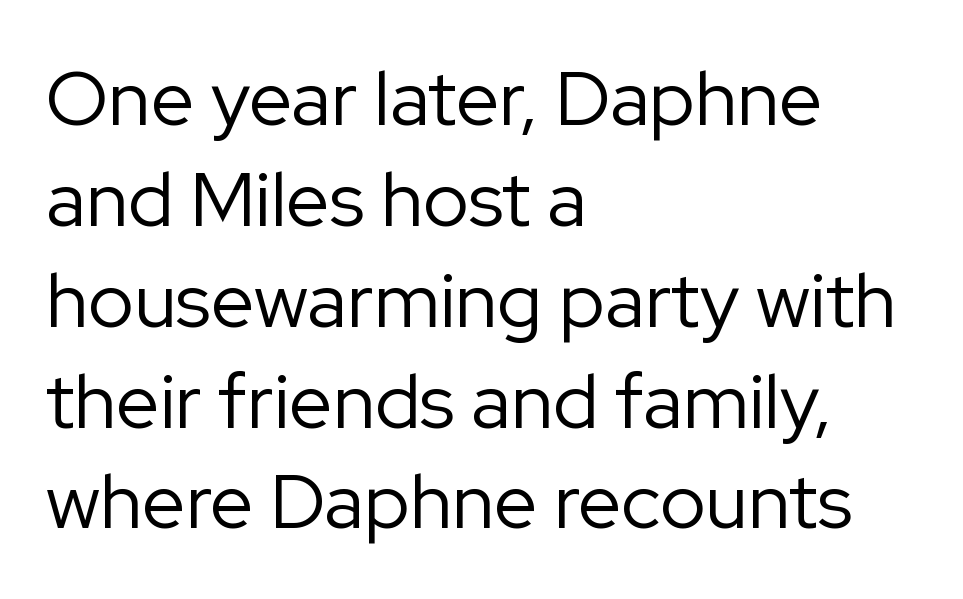
The face looks like a standard text weight, possibly lighter. Unlike a traditional serif, this face leaves its strokes unadorned. The text block is weighted toward the left margin, trailing off unevenly rightward. Nobody drew a line under any word here. Vertically, the passage feels balanced, rows spaced as you'd expect.
